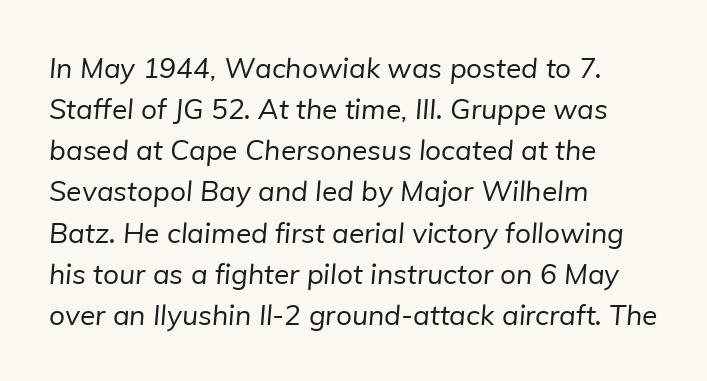
The text block is weighted toward the left margin, trailing off unevenly rightward. This rendering employs a face without finishing strokes, i.e., a sans-serif. Each letter keeps its own natural width here, so spacing adapts to shape. The face looks like a standard text weight, possibly lighter. The rows are spaced the way most documents space them. The area under the type is left untouched.
